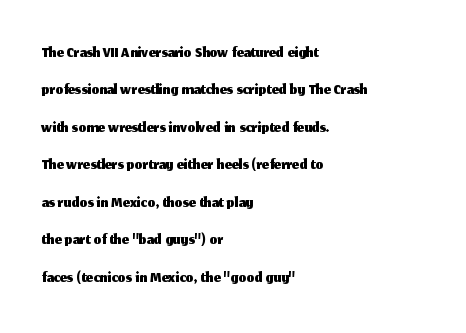
The image shows 25 px text type, upright; set left-aligned, normal line spacing (1.5x), normal letter spacing, not underlined.
